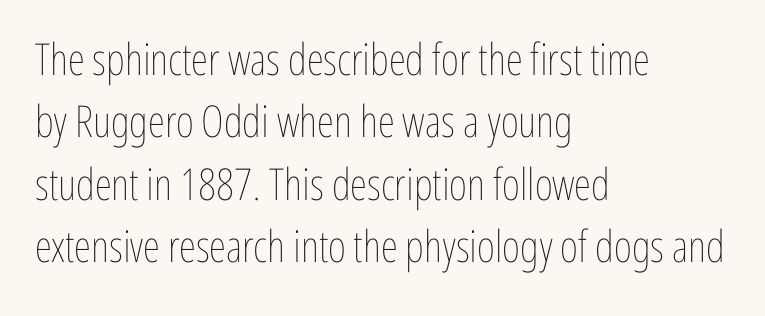
{"italic": "no", "bold": "no", "weight": "thin", "width": "condensed", "stroke_contrast": "low", "x_height": "medium", "monospaced": "no", "underline": "no", "align": "left", "line_spacing": "normal", "line_spacing_ratio": 1.42, "letter_spacing": "normal", "letter_spacing_em": 0.0, "glyph_px": 44}
